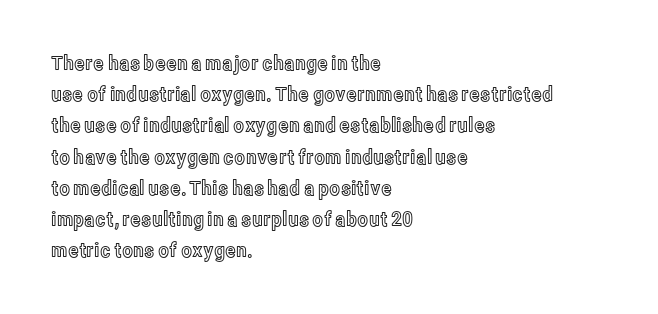
You could call the tracking neutral — neither tight nor loose. No italicization has been applied; the sample stays upright. Just letters on the line, the space beneath them empty. Compared with typical paragraphs, the rows here are spaced about the same.
